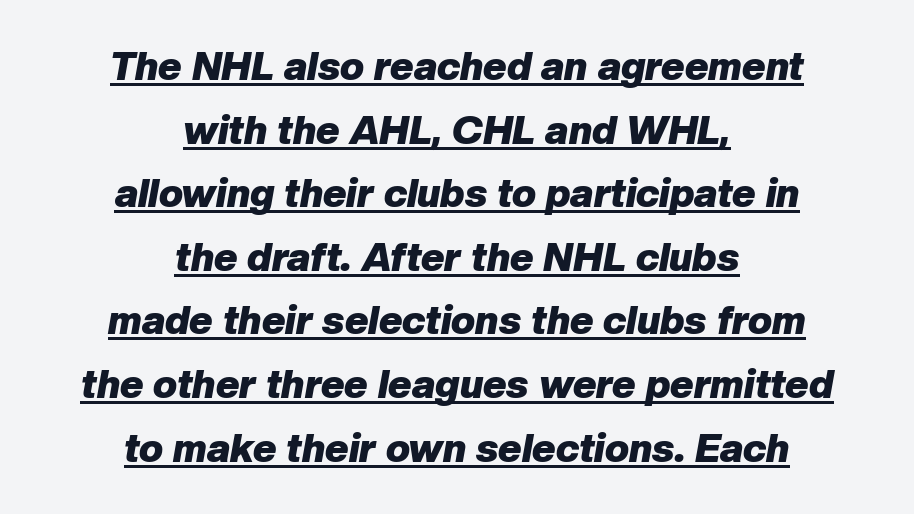
{"italic": "yes", "lean": "right", "slant_degrees": 10, "bold": "yes", "weight": "heavy", "width": "normal", "stroke_contrast": "low", "x_height": "medium", "monospaced": "no", "underline": "yes", "align": "center", "line_spacing": "normal", "line_spacing_ratio": 1.59, "letter_spacing": "normal", "letter_spacing_em": 0.0, "glyph_px": 40}
